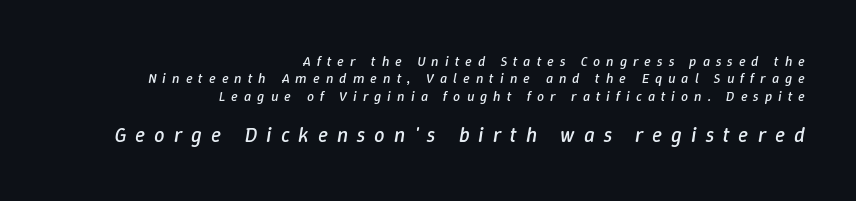
{"italic": "yes", "lean": "right", "slant_degrees": 9, "bold": "no", "underline": "no", "align": "right", "line_spacing": "normal", "line_spacing_ratio": 1.25, "letter_spacing": "wide", "letter_spacing_em": 0.43, "larger_block": "second", "size_ratio": 1.5, "glyph_px": 21}
